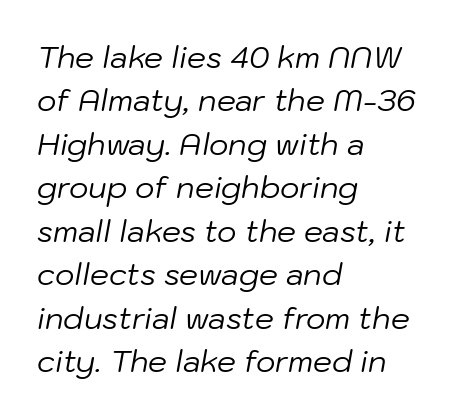
{"italic": "yes", "lean": "right", "slant_degrees": 10, "bold": "no", "weight": "regular", "width": "normal", "stroke_contrast": "low", "x_height": "medium", "monospaced": "no", "underline": "no", "align": "left", "line_spacing": "normal", "line_spacing_ratio": 1.45, "letter_spacing": "normal", "letter_spacing_em": 0.0, "glyph_px": 30}
